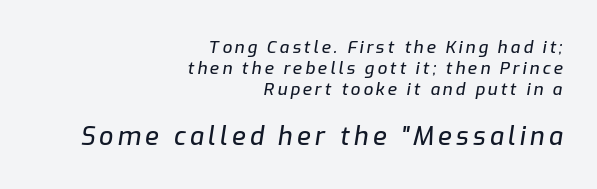
The image shows 25 px text type, italic (leaning right); set right-aligned, normal line spacing (1.25x), not underlined; the second (bottom) block is 1.47x larger.
